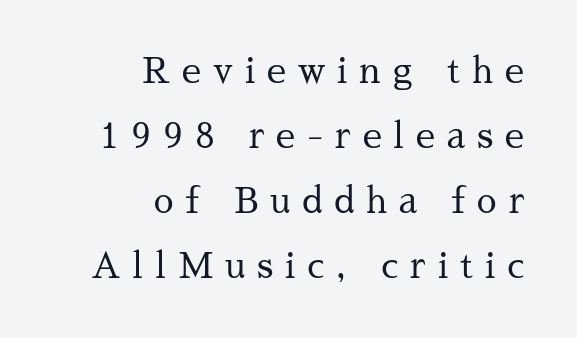
{"serif": "yes", "italic": "no", "bold": "no", "weight": "regular", "width": "normal", "stroke_contrast": "medium", "x_height": "medium", "monospaced": "no", "underline": "no", "align": "right", "line_spacing_ratio": 1.86, "letter_spacing": "wide", "letter_spacing_em": 0.34, "glyph_px": 35}
